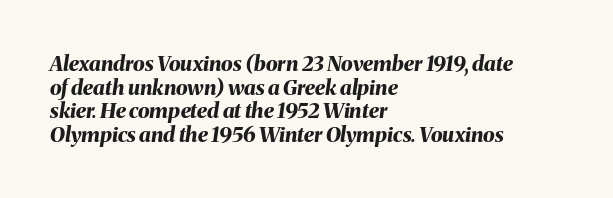
Q: Is the text bold? A: Yes.
Q: Is the text italic (slanted)? A: Yes, it leans right by about 8 degrees.
Q: Is the text underlined? A: No.
Q: How is the paragraph aligned? A: Left-aligned.
Q: Is the spacing between letters normal or unusually wide? A: Normal.
Q: Is the spacing between lines tight, normal or loose? A: Tight.
